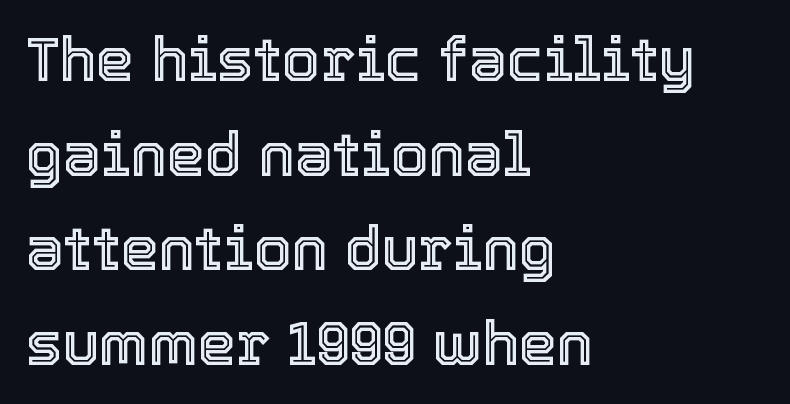
Successive baselines arrive at the customary interval. The space directly below the letters is spotless. A typesetter would call this zero additional tracking. Each letter keeps its own natural width here, so spacing adapts to shape.
